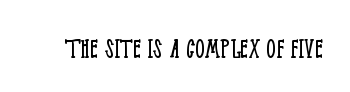
Caption: standard tracking, unaltered. Each letter keeps its own natural width here, so spacing adapts to shape. Stems and bowls with no extra thickness — not bold. The gap between lines stays unmarked. Do the letters lean? They stand straight. Does the type have serifs? Yes, each stem ends in a small foot.
